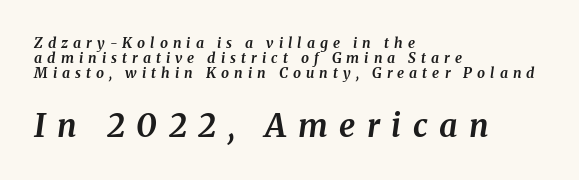
{"serif": "yes", "italic": "yes", "lean": "right", "slant_degrees": 8, "bold": "yes", "weight": "bold", "width": "normal", "stroke_contrast": "medium", "x_height": "medium", "monospaced": "no", "underline": "no", "align": "left", "line_spacing": "tight", "line_spacing_ratio": 1.07, "letter_spacing": "wide", "letter_spacing_em": 0.36, "larger_block": "second", "size_ratio": 2.29, "glyph_px": 32}
